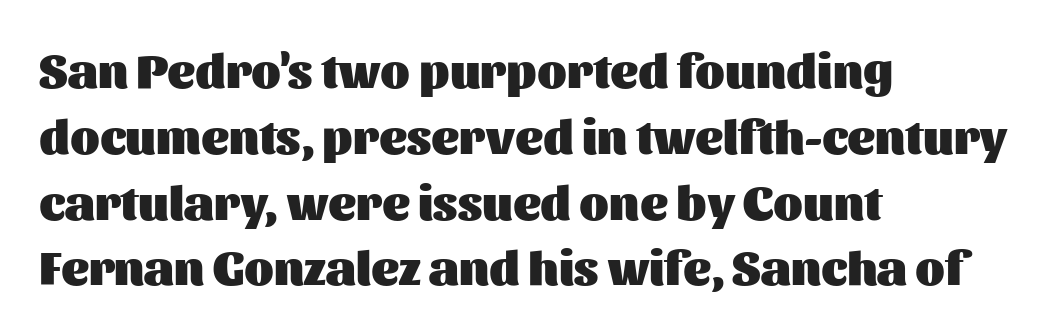
{"serif": "no", "italic": "no", "bold": "yes", "weight": "heavy", "width": "normal", "stroke_contrast": "medium", "x_height": "medium", "monospaced": "no", "underline": "no", "align": "left", "line_spacing": "normal", "line_spacing_ratio": 1.37, "letter_spacing": "normal", "letter_spacing_em": 0.0, "glyph_px": 48}
